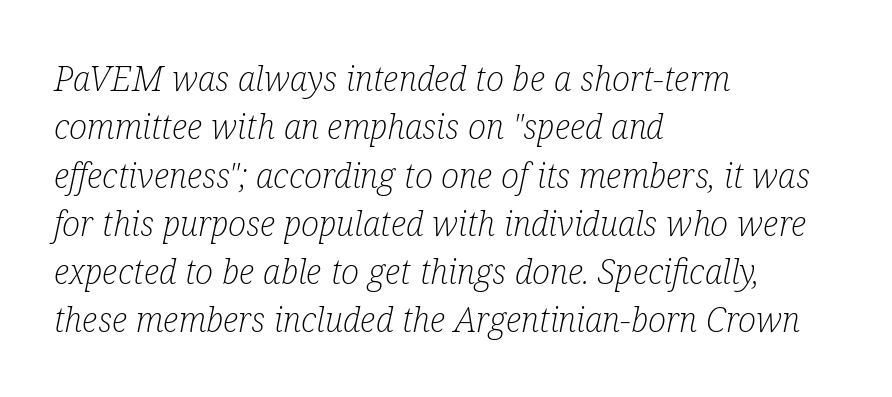
Q: Is the text bold? A: No.
Q: Is the text italic (slanted)? A: Yes, it leans right by about 12 degrees.
Q: Is the typeface a serif or a sans-serif typeface? A: Serif.
Q: Is the text underlined? A: No.
Q: How is the paragraph aligned? A: Left-aligned.
Q: Is the spacing between letters normal or unusually wide? A: Normal.
Q: Is the spacing between lines tight, normal or loose? A: Normal.
Q: Width (condensed, normal, or wide)? A: Condensed.
Q: Stroke contrast? A: Low.
Q: x-height? A: Medium.
Q: Monospaced? A: No.
